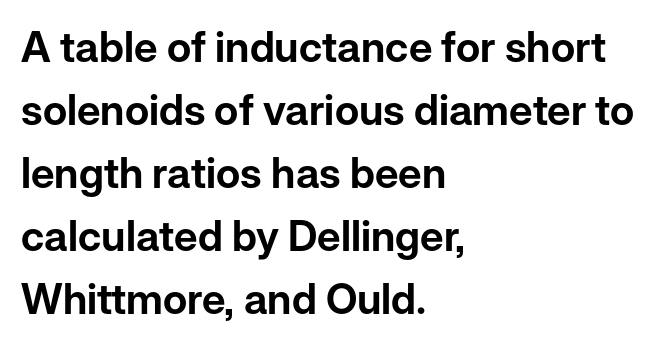
{"serif": "no", "italic": "no", "width": "normal", "stroke_contrast": "low", "x_height": "medium", "monospaced": "no", "underline": "no", "align": "left", "line_spacing": "normal", "line_spacing_ratio": 1.5, "letter_spacing": "normal", "letter_spacing_em": 0.0, "glyph_px": 42}
